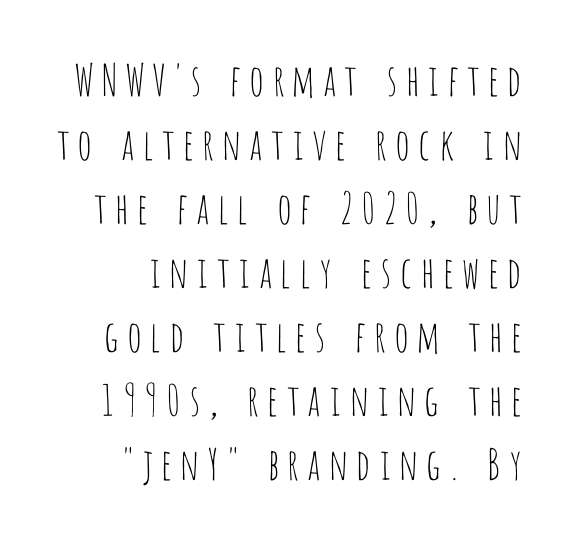
{"serif": "no", "italic": "no", "bold": "no", "weight": "thin", "width": "condensed", "stroke_contrast": "low", "x_height": "large", "monospaced": "no", "underline": "no", "align": "right", "line_spacing": "normal", "line_spacing_ratio": 1.49, "glyph_px": 43}
